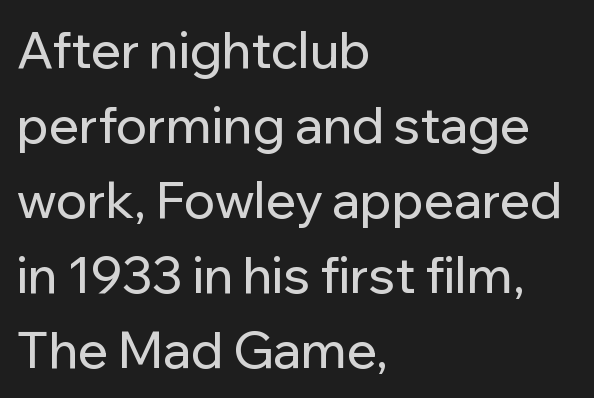
{"serif": "no", "italic": "no", "width": "normal", "stroke_contrast": "low", "x_height": "medium", "monospaced": "no", "underline": "no", "align": "left", "line_spacing": "normal", "line_spacing_ratio": 1.5, "letter_spacing": "normal", "letter_spacing_em": 0.0, "glyph_px": 50}
